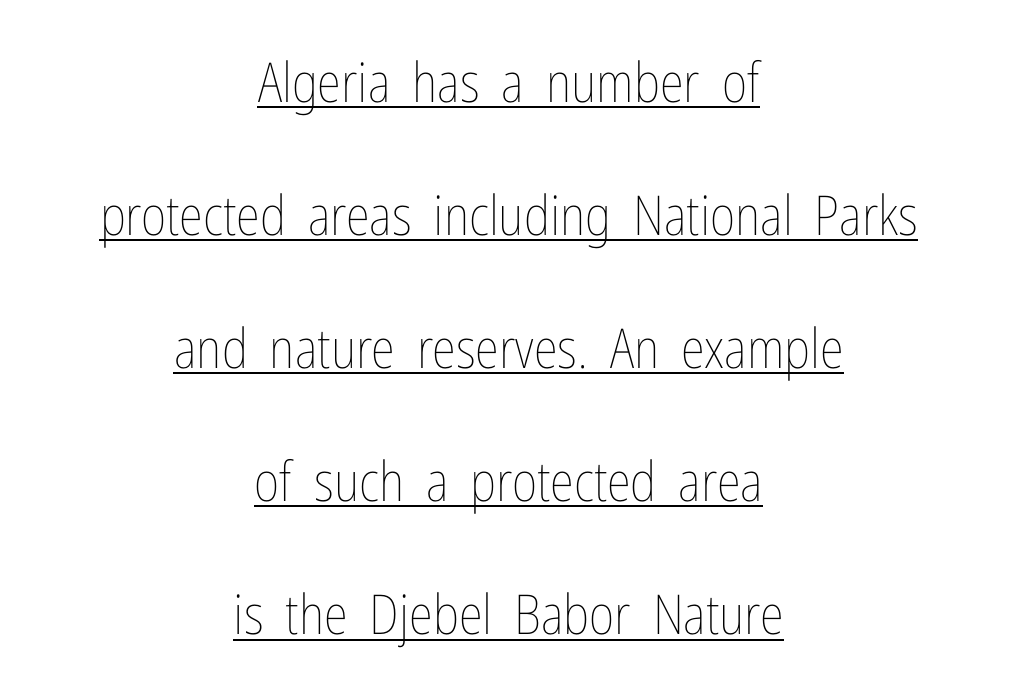
The image shows 55 px thin, condensed type, upright; set centered, loose line spacing (2.42x), normal letter spacing, underlined; low stroke contrast and a medium x-height.
